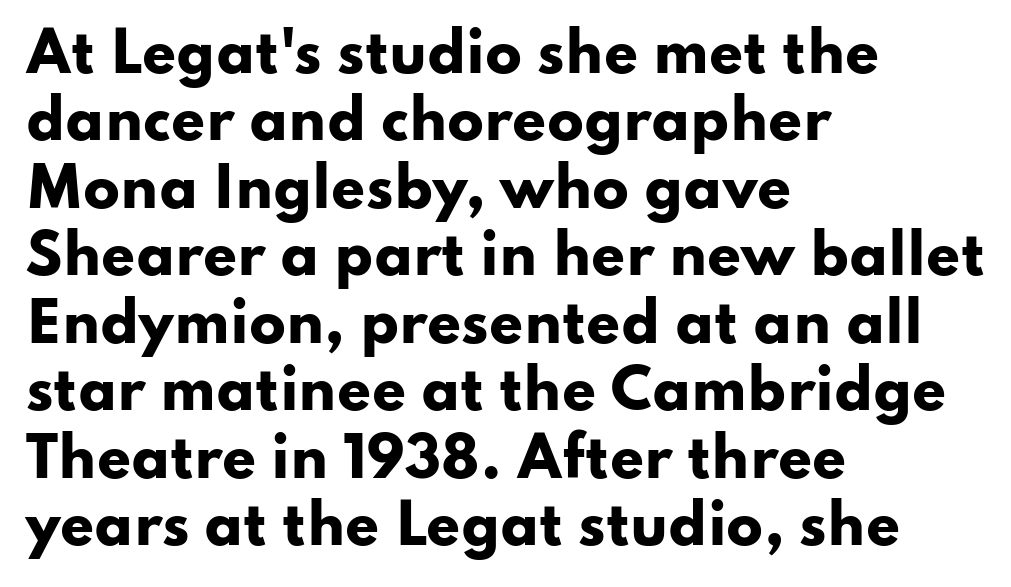
{"serif": "no", "italic": "no", "bold": "yes", "weight": "heavy", "width": "wide", "stroke_contrast": "low", "x_height": "small", "monospaced": "no", "underline": "no", "align": "left", "line_spacing": "normal", "line_spacing_ratio": 1.25, "letter_spacing": "normal", "letter_spacing_em": 0.0, "glyph_px": 54}
